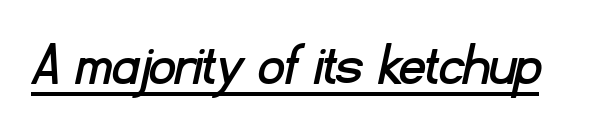
{"serif": "no", "width": "normal", "stroke_contrast": "low", "x_height": "small", "monospaced": "no", "underline": "yes", "letter_spacing": "normal", "letter_spacing_em": 0.0, "glyph_px": 63}
